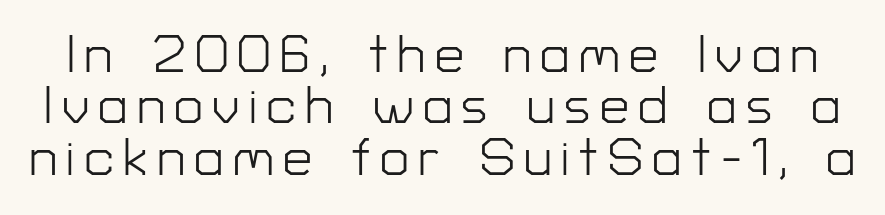
The image shows 52 px light sans-serif type, upright; set tight line spacing (0.99x), not underlined; low stroke contrast and a medium x-height.
